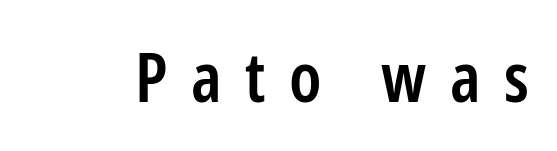
{"serif": "no", "italic": "no", "bold": "semi", "weight": "semibold", "width": "condensed", "stroke_contrast": "low", "x_height": "medium", "monospaced": "no", "underline": "no", "letter_spacing": "wide", "letter_spacing_em": 0.34, "glyph_px": 69}
